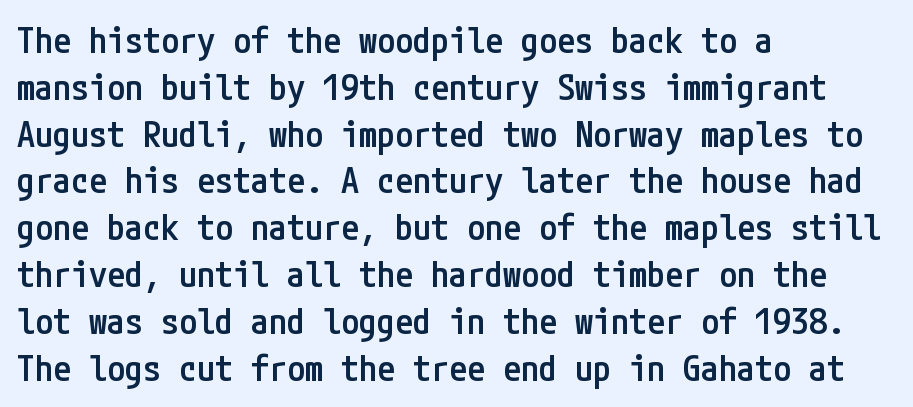
The image shows 36 px semibold, condensed sans-serif type, upright; set left-aligned, normal line spacing (1.3x), normal letter spacing, not underlined; low stroke contrast and a medium x-height.
